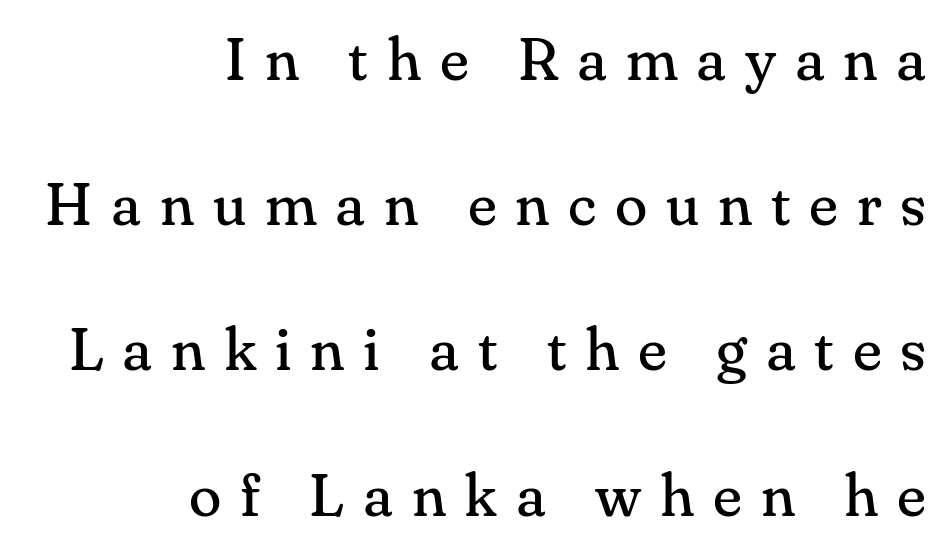
The image shows 60 px regular-weight serif type, upright; set right-aligned, loose line spacing (2.42x), unusually wide letter spacing (+0.31 em), not underlined; medium stroke contrast and a small x-height.
